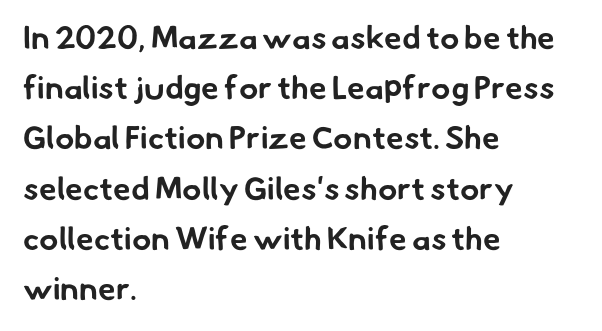
The image shows 32 px bold sans-serif type; set left-aligned, normal line spacing (1.57x), normal letter spacing, not underlined; low stroke contrast and a small x-height.
